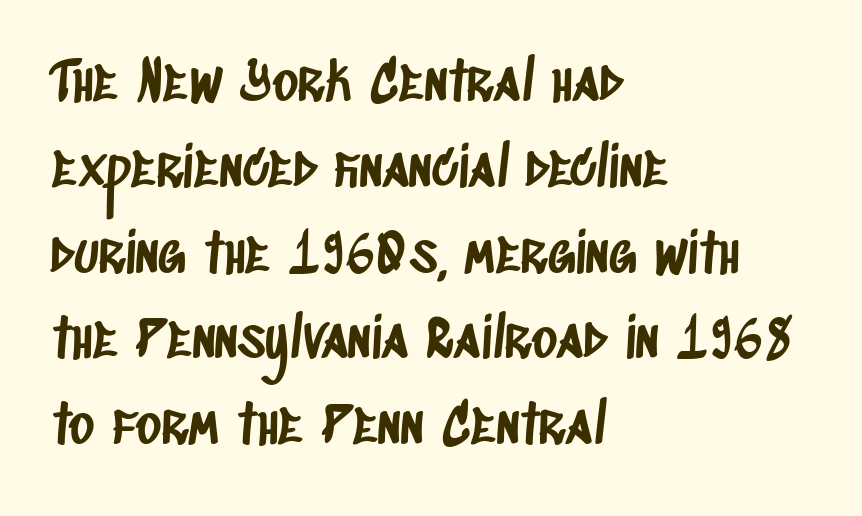
Beneath every word, the page is bare. The vertical gap from one line to the next is medium. In terms of letterspacing, this is plain default setting. Examine the stroke ends and you'll find no serifs. Each letter keeps its own natural width here, so spacing adapts to shape. The rag falls on the right side of this text block.
